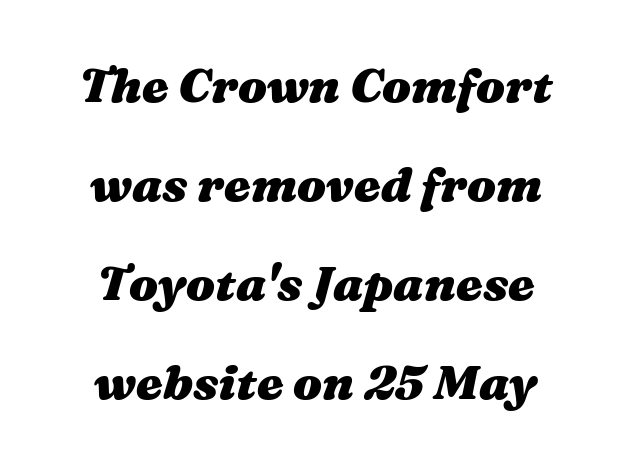
{"italic": "yes", "lean": "right", "slant_degrees": 16, "bold": "yes", "weight": "heavy", "width": "wide", "stroke_contrast": "medium", "x_height": "medium", "monospaced": "no", "underline": "no", "align": "center", "line_spacing": "loose", "line_spacing_ratio": 2.06, "letter_spacing": "normal", "letter_spacing_em": 0.0, "glyph_px": 48}
